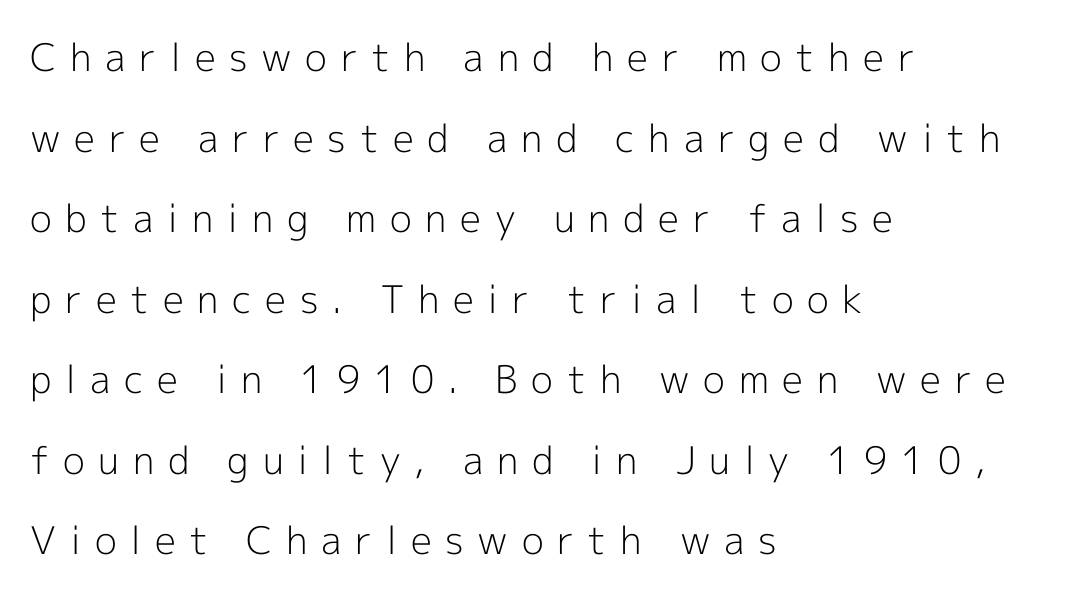
Rows of type keep a wide berth in the vertical direction. This sample uses an upright cut, with every glyph sitting square on the baseline. The words here are not underlined. The weight would be labelled regular, book, light, or lighter still. The letters carry no serifs — their stems end cleanly without finishing strokes.
